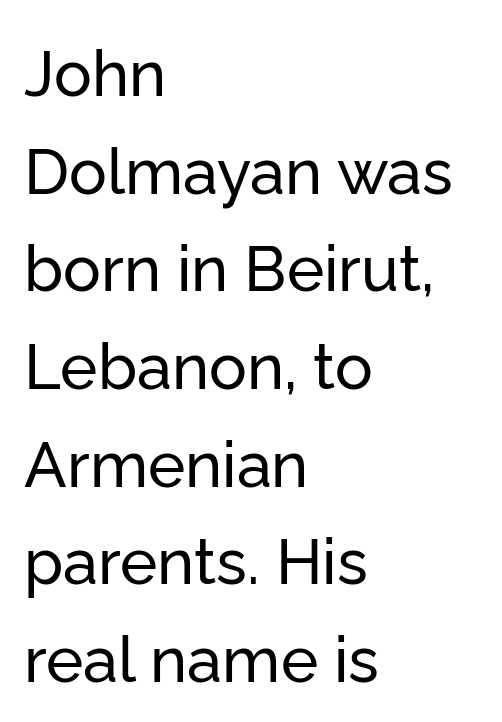
{"serif": "no", "italic": "no", "width": "normal", "stroke_contrast": "low", "x_height": "medium", "monospaced": "no", "underline": "no", "align": "left", "line_spacing": "normal", "line_spacing_ratio": 1.55, "letter_spacing": "normal", "letter_spacing_em": 0.0, "glyph_px": 63}
